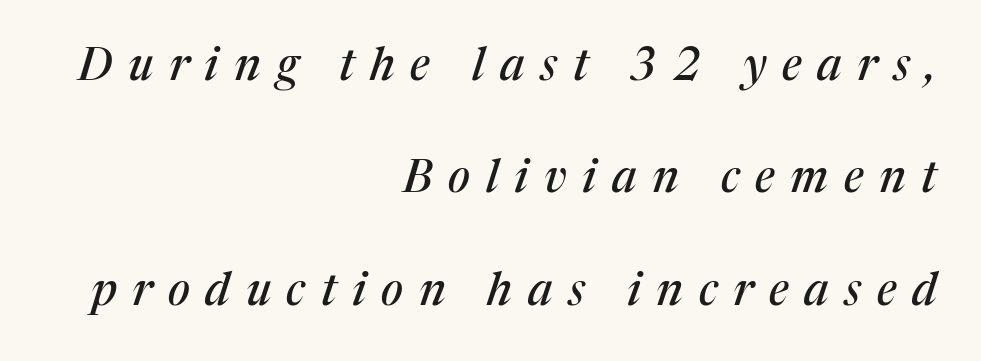
Q: Is the text italic (slanted)? A: Yes, it leans right by about 17 degrees.
Q: Is the typeface a serif or a sans-serif typeface? A: Serif.
Q: Is the text underlined? A: No.
Q: How is the paragraph aligned? A: Right-aligned.
Q: Is the spacing between letters normal or unusually wide? A: Unusually wide.
Q: Is the spacing between lines tight, normal or loose? A: Loose.
Q: Width (condensed, normal, or wide)? A: Normal.
Q: Stroke contrast? A: Medium.
Q: x-height? A: Medium.
Q: Monospaced? A: No.
